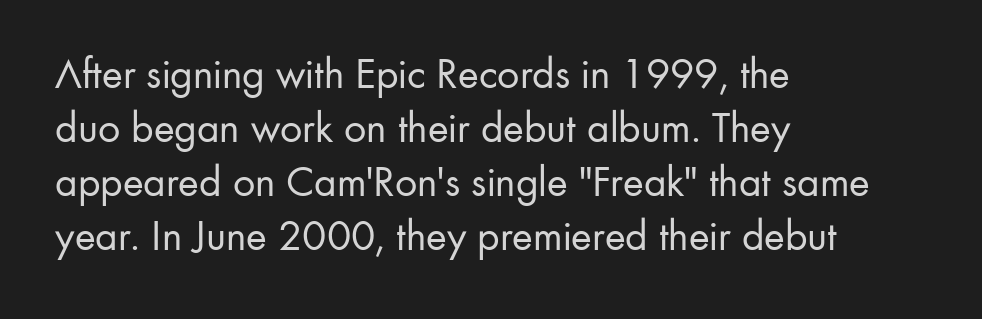
Q: Is the text bold? A: No.
Q: Is the text italic (slanted)? A: No, it is upright.
Q: Is the typeface a serif or a sans-serif typeface? A: Sans-serif.
Q: Is the text underlined? A: No.
Q: How is the paragraph aligned? A: Left-aligned.
Q: Is the spacing between letters normal or unusually wide? A: Normal.
Q: Width (condensed, normal, or wide)? A: Normal.
Q: Stroke contrast? A: Low.
Q: x-height? A: Small.
Q: Monospaced? A: No.
